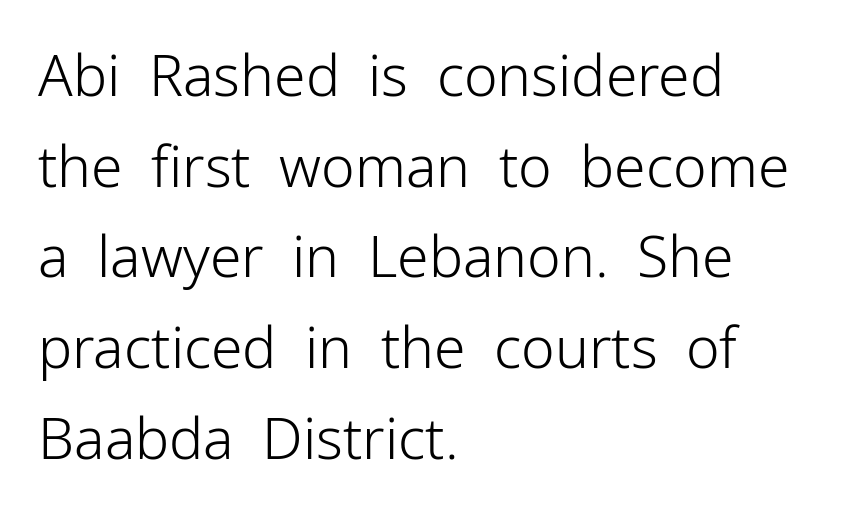
{"serif": "no", "italic": "no", "bold": "no", "weight": "light", "width": "normal", "stroke_contrast": "low", "x_height": "medium", "monospaced": "no", "underline": "no", "align": "left", "line_spacing": "normal", "line_spacing_ratio": 1.59, "letter_spacing": "normal", "letter_spacing_em": 0.0, "glyph_px": 57}
